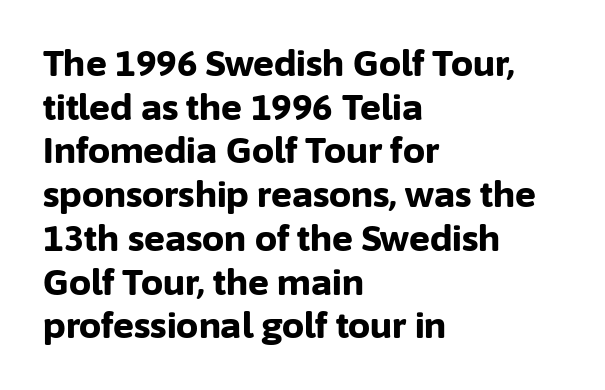
{"serif": "no", "italic": "no", "bold": "yes", "weight": "bold", "width": "normal", "stroke_contrast": "low", "x_height": "medium", "monospaced": "no", "underline": "no", "align": "left", "line_spacing": "normal", "line_spacing_ratio": 1.25, "letter_spacing": "normal", "letter_spacing_em": 0.0, "glyph_px": 35}
